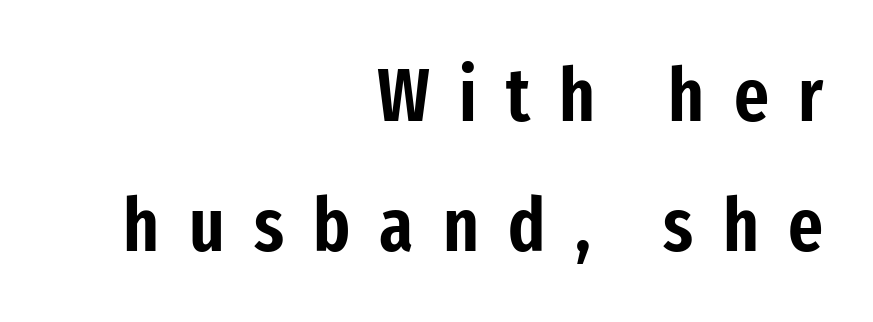
Q: Is the text italic (slanted)? A: No, it is upright.
Q: Is the typeface a serif or a sans-serif typeface? A: Sans-serif.
Q: Is the text underlined? A: No.
Q: How is the paragraph aligned? A: Right-aligned.
Q: Is the spacing between letters normal or unusually wide? A: Unusually wide.
Q: Width (condensed, normal, or wide)? A: Condensed.
Q: Stroke contrast? A: Low.
Q: x-height? A: Medium.
Q: Monospaced? A: No.
